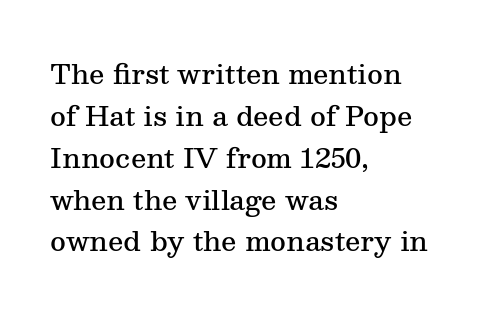
{"italic": "no", "bold": "semi", "underline": "no", "align": "left", "line_spacing": "normal", "line_spacing_ratio": 1.55, "letter_spacing": "normal", "letter_spacing_em": 0.0, "glyph_px": 27}
